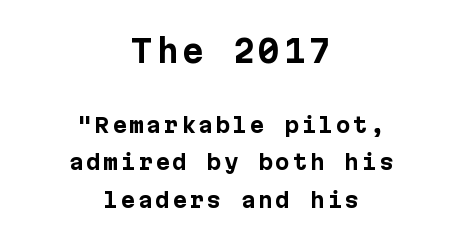
{"serif": "no", "italic": "no", "bold": "yes", "weight": "bold", "width": "normal", "stroke_contrast": "low", "x_height": "medium", "underline": "no", "align": "center", "line_spacing_ratio": 1.78, "larger_block": "first", "size_ratio": 1.48, "glyph_px": 31}
